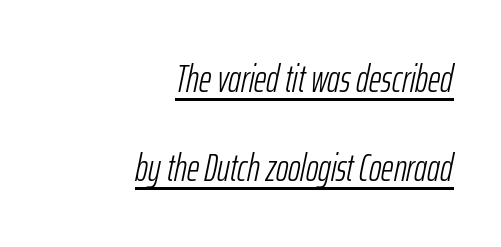
Typeset ragged left — the right edge is the straight one. Character widths vary here, with narrow letters taking less room than wide ones. Leading is clearly above the norm, producing a sparse column. This sample uses an oblique cut, with every glyph tilted off the vertical.
